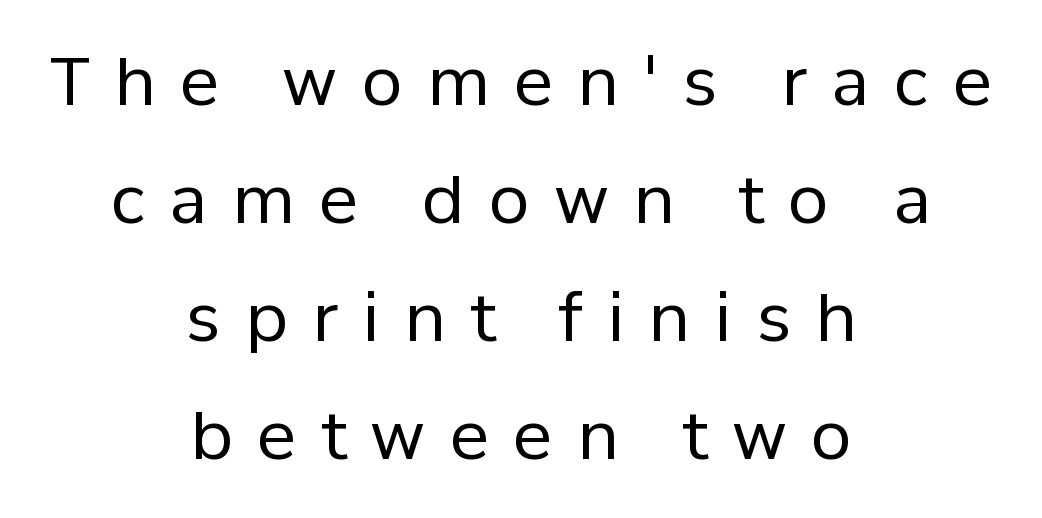
The image shows 66 px regular-weight sans-serif type, upright; set centered, line spacing 1.79x, unusually wide letter spacing (+0.37 em), not underlined; low stroke contrast and a medium x-height.
